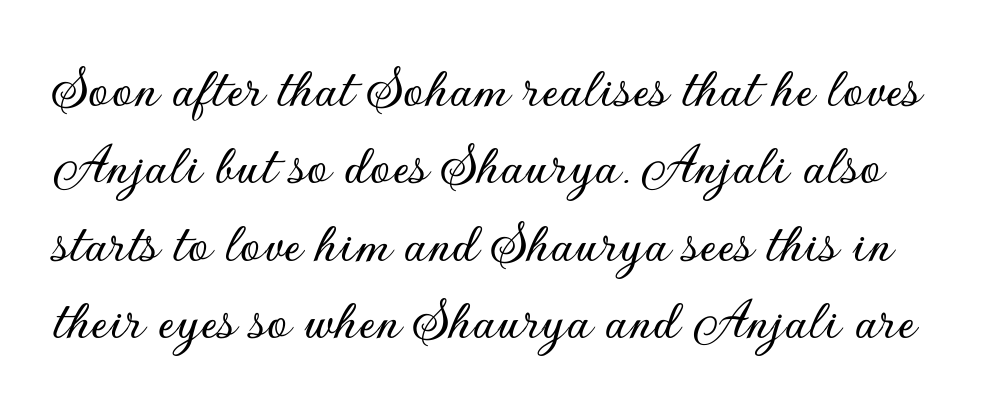
The image shows 59 px sans-serif type; set normal line spacing (1.31x), normal letter spacing, not underlined; low stroke contrast and a small x-height.
